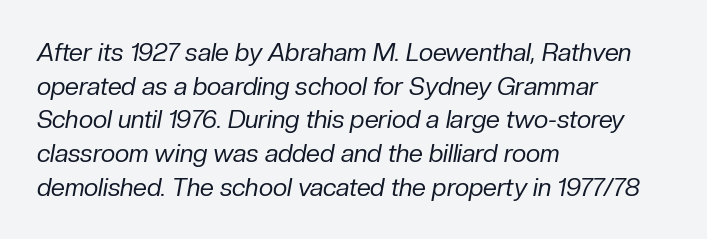
The typography opts for an oblique posture over an upright one. Descenders hang freely into open space. Notice how descenders clear the ascenders below comfortably — that's standard leading. Caption: face not bold, strokes unweighted. Students, note that the glyphs here touch the page at normal intervals.
